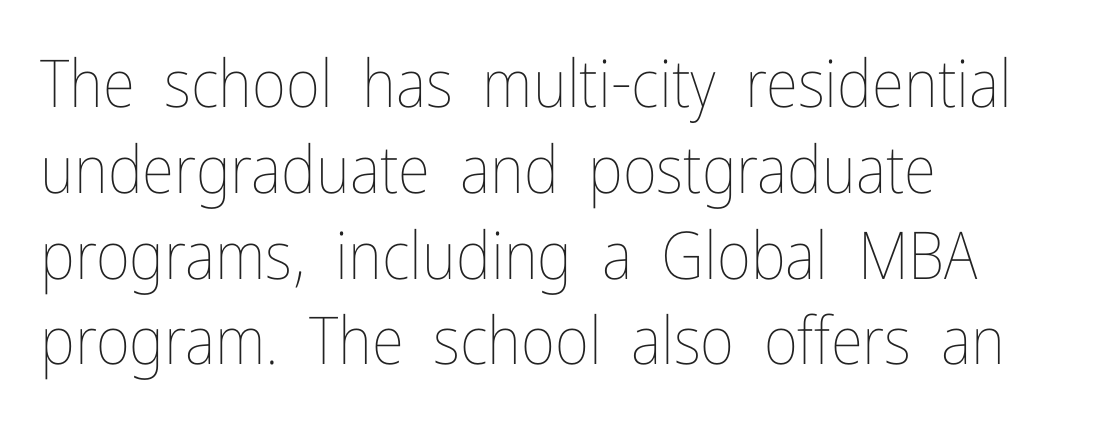
The image shows 66 px thin, condensed type, upright; set left-aligned, normal line spacing (1.3x), normal letter spacing, not underlined; low stroke contrast and a medium x-height.
